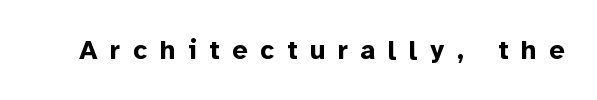
Q: Is the text bold? A: Yes.
Q: Is the text italic (slanted)? A: No, it is upright.
Q: Is the text underlined? A: No.
Q: Is the spacing between letters normal or unusually wide? A: Unusually wide.
